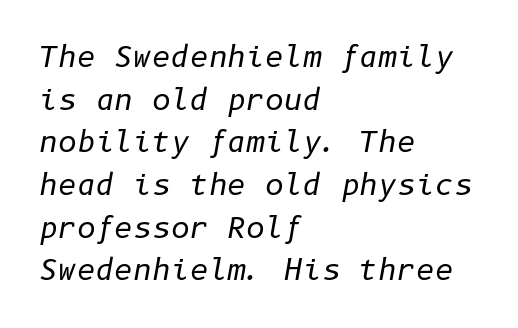
Q: Is the text bold? A: No.
Q: Is the text italic (slanted)? A: Yes, it leans right by about 10 degrees.
Q: Is the text underlined? A: No.
Q: How is the paragraph aligned? A: Left-aligned.
Q: Is the spacing between letters normal or unusually wide? A: Normal.
Q: Is the spacing between lines tight, normal or loose? A: Normal.
Q: Width (condensed, normal, or wide)? A: Normal.
Q: Stroke contrast? A: Low.
Q: x-height? A: Medium.
